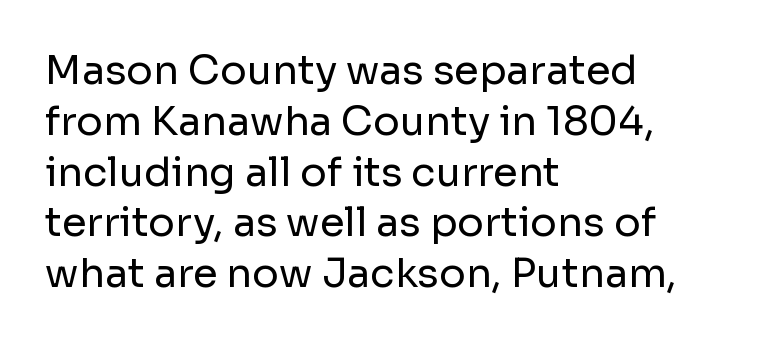
Varying glyph widths throughout — classic text-font behaviour. Students, observe: this is what conventionally led text looks like. The glyphs in this specimen are sans serif. Check under the words: just untouched page. This sample is left-justified, so line endings fall wherever the words run out. Inter-character spacing is left at the font's built-in metrics.
